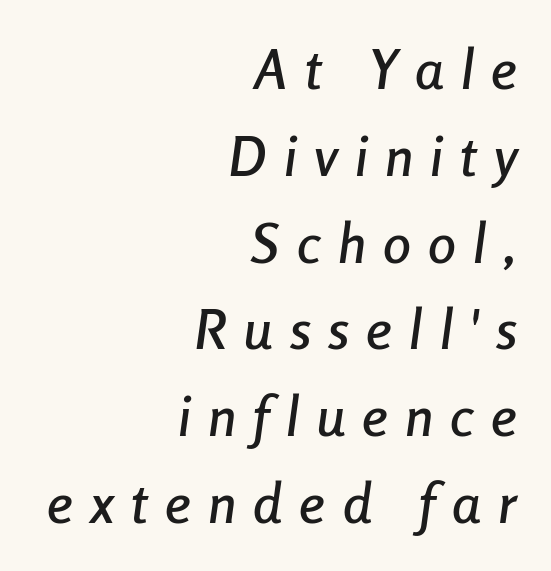
The passage shown is not underscored anywhere. One-word summary of the alignment: right. Think of a printed novel: that variable character pitch is what you see here. The specimen reads as italic at a glance.
